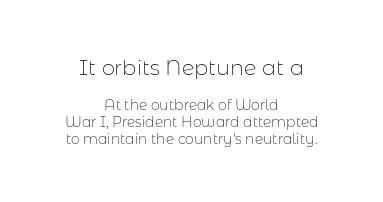
{"italic": "no", "bold": "no", "underline": "no", "align": "center", "line_spacing_ratio": 1.2, "letter_spacing": "normal", "letter_spacing_em": 0.0, "larger_block": "first", "size_ratio": 1.5, "glyph_px": 21}
